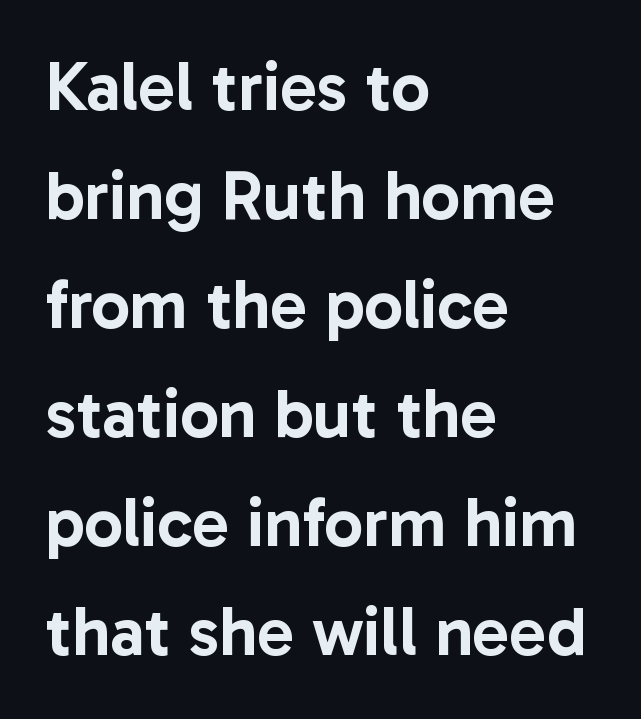
Q: Is the text italic (slanted)? A: No, it is upright.
Q: Is the typeface a serif or a sans-serif typeface? A: Sans-serif.
Q: Is the text underlined? A: No.
Q: How is the paragraph aligned? A: Left-aligned.
Q: Is the spacing between letters normal or unusually wide? A: Normal.
Q: Is the spacing between lines tight, normal or loose? A: Normal.
Q: Width (condensed, normal, or wide)? A: Normal.
Q: Stroke contrast? A: Low.
Q: x-height? A: Medium.
Q: Monospaced? A: No.
